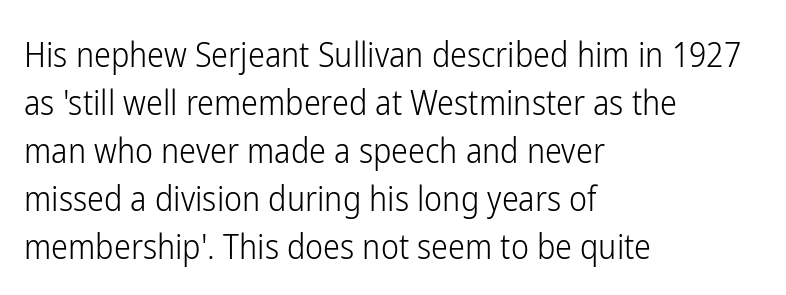
{"serif": "no", "italic": "no", "bold": "no", "weight": "light", "width": "condensed", "stroke_contrast": "low", "x_height": "medium", "monospaced": "no", "underline": "no", "align": "left", "line_spacing": "normal", "line_spacing_ratio": 1.41, "letter_spacing": "normal", "letter_spacing_em": 0.0, "glyph_px": 34}
